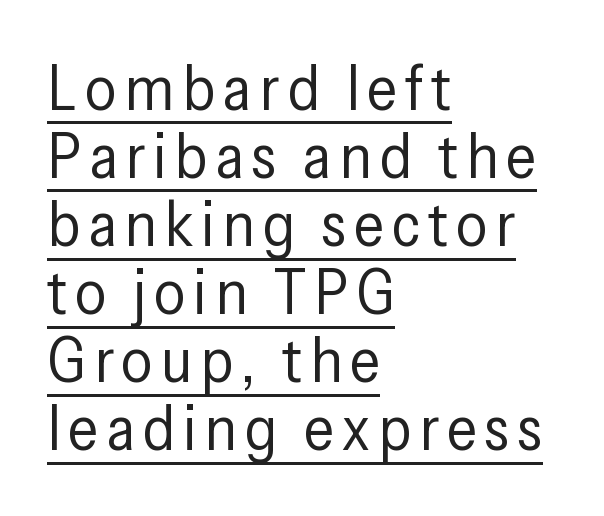
The image shows 63 px regular-weight, condensed sans-serif type, upright; set left-aligned, tight line spacing (1.08x), underlined; low stroke contrast and a medium x-height.
